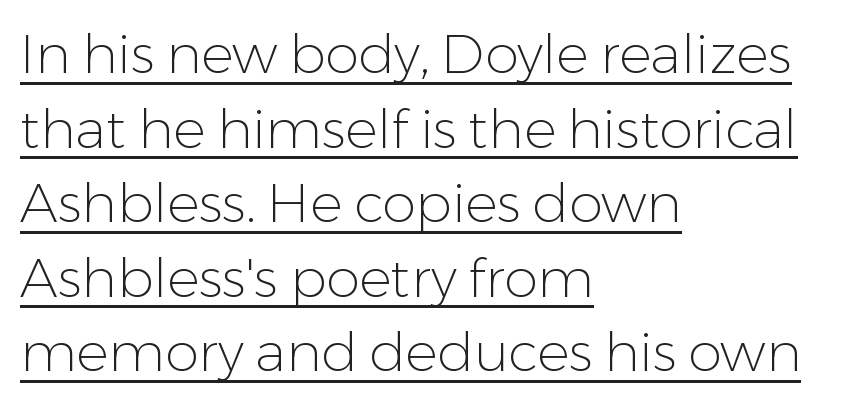
Q: Is the text bold? A: No.
Q: Is the text italic (slanted)? A: No, it is upright.
Q: Is the typeface a serif or a sans-serif typeface? A: Sans-serif.
Q: Is the text underlined? A: Yes.
Q: How is the paragraph aligned? A: Left-aligned.
Q: Is the spacing between letters normal or unusually wide? A: Normal.
Q: Is the spacing between lines tight, normal or loose? A: Normal.
Q: Width (condensed, normal, or wide)? A: Normal.
Q: Stroke contrast? A: Low.
Q: x-height? A: Medium.
Q: Monospaced? A: No.
